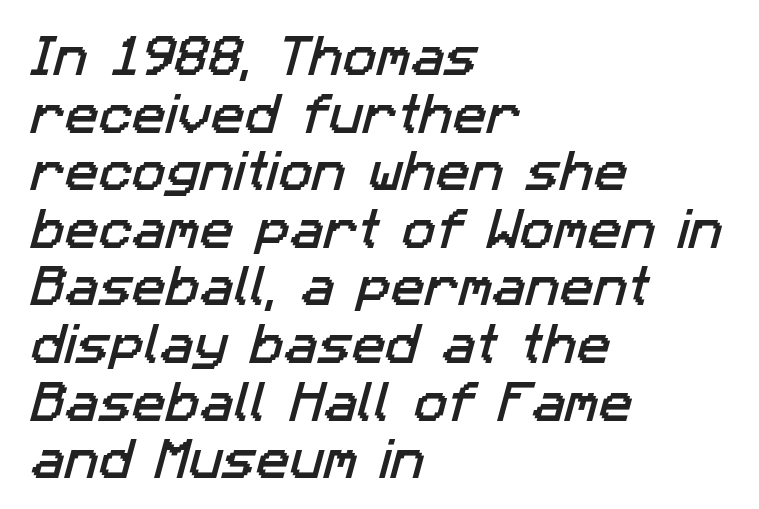
The image shows 45 px sans-serif type; set left-aligned, normal line spacing (1.28x), normal letter spacing, not underlined; low stroke contrast and a medium x-height.
